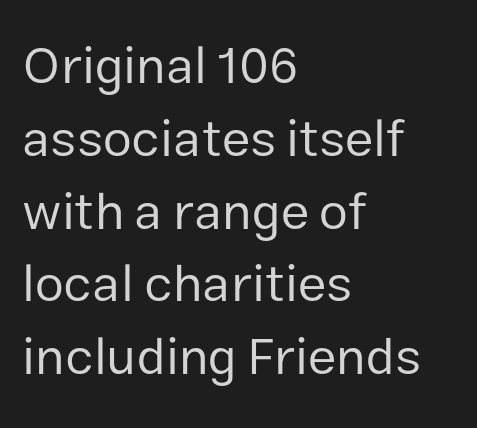
A roman cut, with each character standing at attention. Observe the ordinary spacing: letters are neighbours, not strangers. The letters advance in unequal steps, a hallmark of proportional type. These lines stack with their left ends in a neat column. Descender tails drop into unmarked territory.
